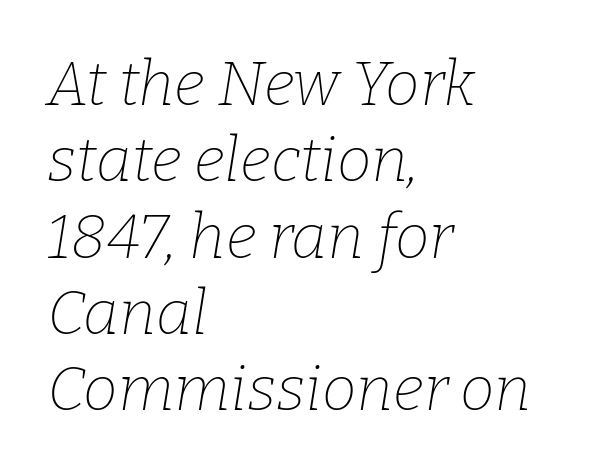
{"serif": "yes", "italic": "yes", "lean": "right", "slant_degrees": 9, "bold": "no", "weight": "thin", "width": "normal", "stroke_contrast": "low", "x_height": "medium", "monospaced": "no", "underline": "no", "align": "left", "line_spacing_ratio": 1.23, "letter_spacing": "normal", "letter_spacing_em": 0.0, "glyph_px": 62}
